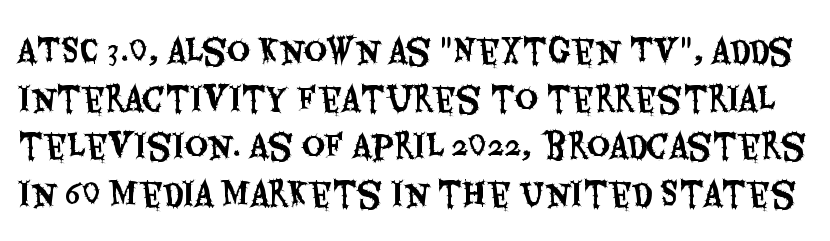
The image shows 32 px condensed sans-serif type, upright; set normal line spacing (1.49x), normal letter spacing, not underlined; medium stroke contrast and a large x-height.
